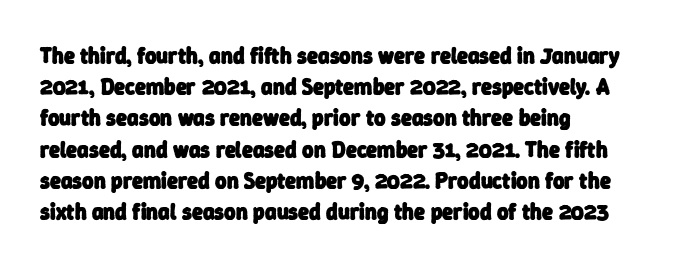
{"bold": "yes", "underline": "no", "align": "left", "line_spacing": "normal", "line_spacing_ratio": 1.42, "letter_spacing": "normal", "letter_spacing_em": 0.0, "glyph_px": 22}
